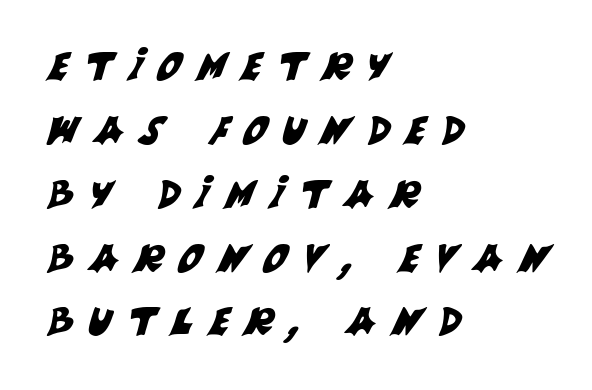
Q: Is the typeface a serif or a sans-serif typeface? A: Sans-serif.
Q: Is the text underlined? A: No.
Q: How is the paragraph aligned? A: Left-aligned.
Q: Is the spacing between letters normal or unusually wide? A: Unusually wide.
Q: Is the spacing between lines tight, normal or loose? A: Normal.
Q: Width (condensed, normal, or wide)? A: Normal.
Q: Stroke contrast? A: Medium.
Q: x-height? A: Large.
Q: Monospaced? A: No.
